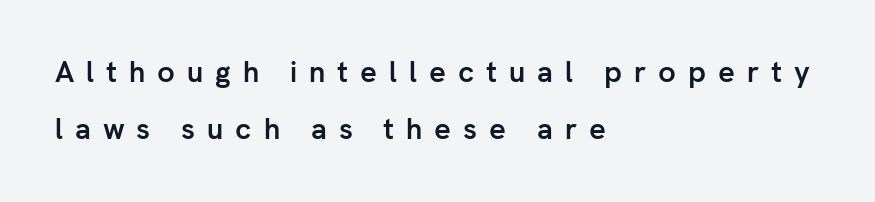
Q: Is the text bold? A: Yes.
Q: Is the text italic (slanted)? A: No, it is upright.
Q: Is the typeface a serif or a sans-serif typeface? A: Sans-serif.
Q: Is the text underlined? A: No.
Q: How is the paragraph aligned? A: Left-aligned.
Q: Is the spacing between letters normal or unusually wide? A: Unusually wide.
Q: Is the spacing between lines tight, normal or loose? A: Loose.
Q: Width (condensed, normal, or wide)? A: Normal.
Q: Stroke contrast? A: Low.
Q: x-height? A: Medium.
Q: Monospaced? A: No.
